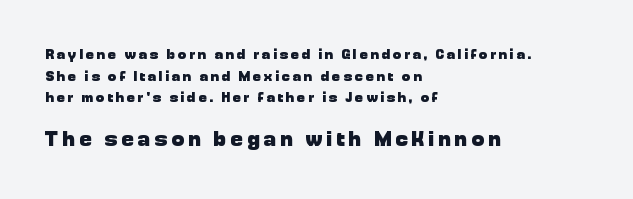
{"italic": "no", "bold": "yes", "underline": "no", "align": "left", "line_spacing": "normal", "line_spacing_ratio": 1.54, "letter_spacing": "wide", "letter_spacing_em": 0.2, "larger_block": "second", "size_ratio": 1.5, "glyph_px": 21}
